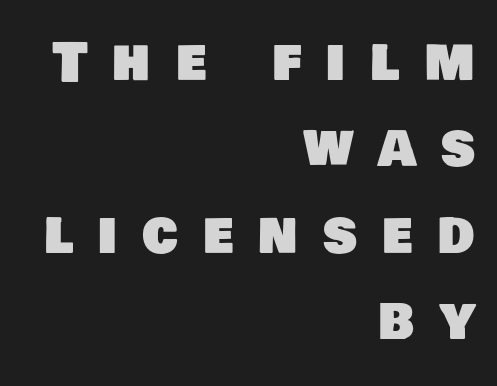
The image shows 53 px sans-serif type; set right-aligned, normal line spacing (1.63x), unusually wide letter spacing (+0.47 em), not underlined; low stroke contrast and a large x-height.
